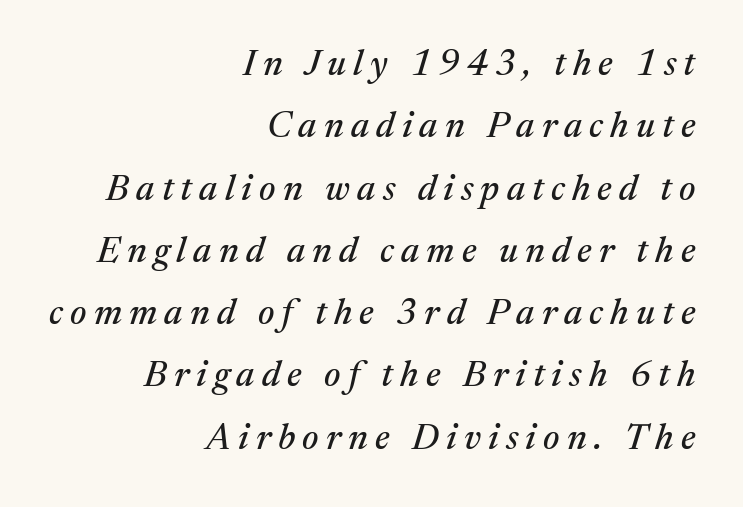
Serif or sans? Serif — the stroke terminals have little feet. Slant detected: the letters are inclined. Any mark beneath the type? The region is blank. Note the varied advance widths — an 'i' is clearly narrower than an 'm'. The rag falls on the left side of this text block. Look at the tracking — it's clearly loosened, letters drifting apart.
